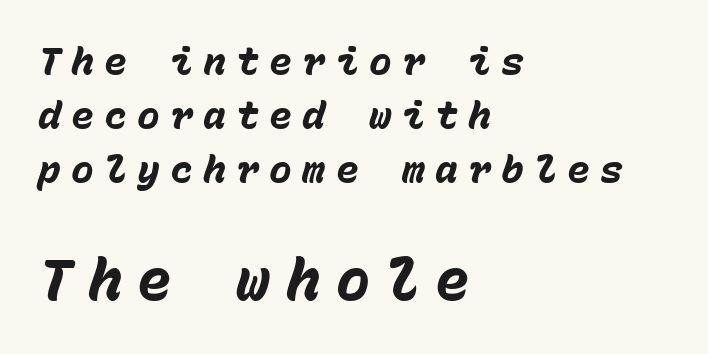
{"italic": "yes", "lean": "right", "slant_degrees": 15, "bold": "yes", "weight": "heavy", "width": "normal", "stroke_contrast": "low", "x_height": "medium", "monospaced": "yes", "underline": "no", "align": "left", "line_spacing": "normal", "line_spacing_ratio": 1.42, "letter_spacing": "wide", "letter_spacing_em": 0.27, "larger_block": "second", "size_ratio": 1.5, "glyph_px": 57}
